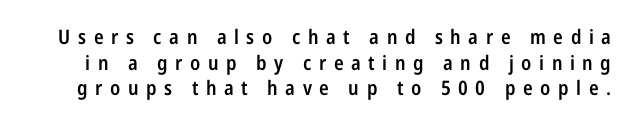
The image shows 20 px text type, upright; set normal line spacing (1.28x), unusually wide letter spacing (+0.38 em), not underlined.
